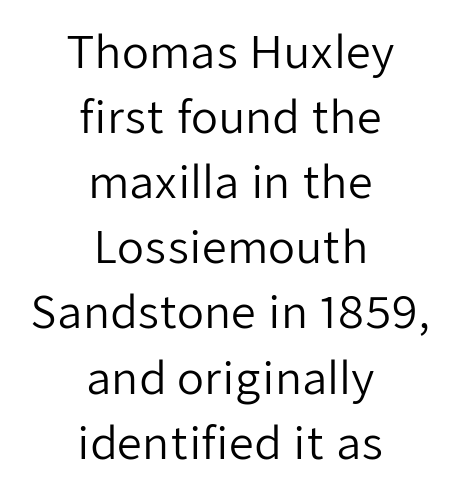
The image shows 44 px regular-weight sans-serif type, upright; set centered, normal line spacing (1.48x), normal letter spacing, not underlined; low stroke contrast and a medium x-height.
